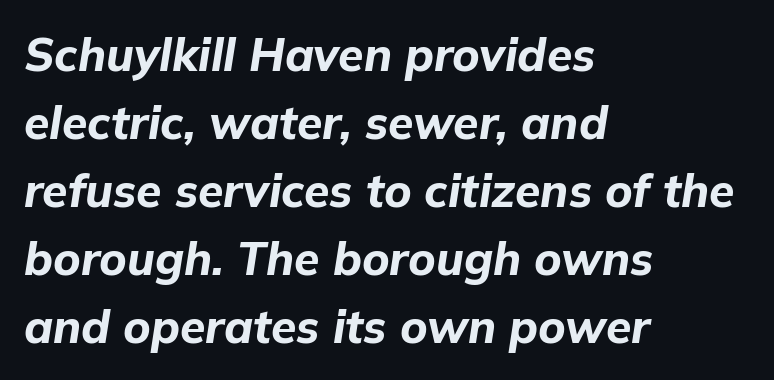
Q: Is the text bold? A: Yes.
Q: Is the text italic (slanted)? A: Yes, it leans right by about 9 degrees.
Q: Is the text underlined? A: No.
Q: How is the paragraph aligned? A: Left-aligned.
Q: Is the spacing between letters normal or unusually wide? A: Normal.
Q: Is the spacing between lines tight, normal or loose? A: Normal.
Q: Width (condensed, normal, or wide)? A: Normal.
Q: Stroke contrast? A: Low.
Q: x-height? A: Medium.
Q: Monospaced? A: No.
